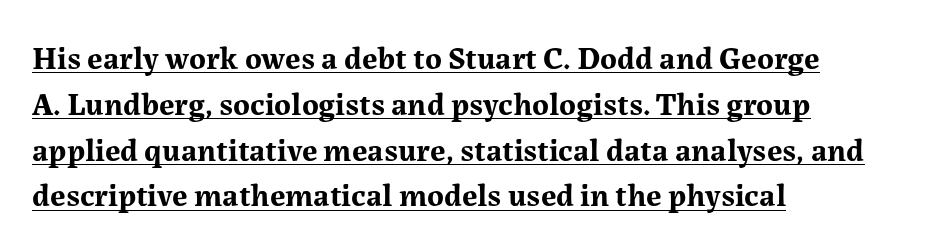
The image shows 32 px bold serif type, upright; set left-aligned, normal line spacing (1.43x), normal letter spacing, underlined; medium stroke contrast and a medium x-height.
